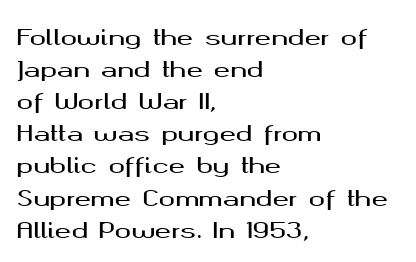
The image shows 22 px text type, upright; set left-aligned, normal line spacing (1.46x), normal letter spacing, not underlined.
